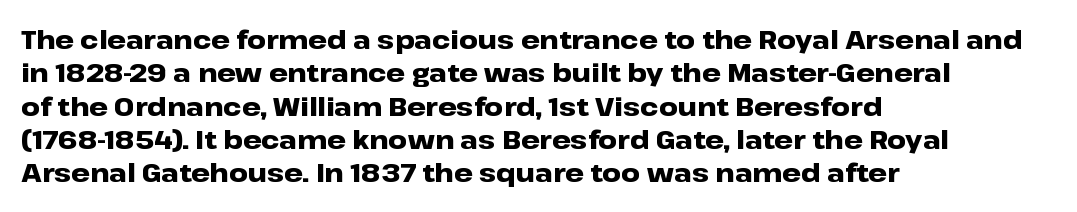
Q: Is the text bold? A: Yes.
Q: Is the text italic (slanted)? A: No, it is upright.
Q: Is the text underlined? A: No.
Q: How is the paragraph aligned? A: Left-aligned.
Q: Is the spacing between letters normal or unusually wide? A: Normal.
Q: Is the spacing between lines tight, normal or loose? A: Normal.
